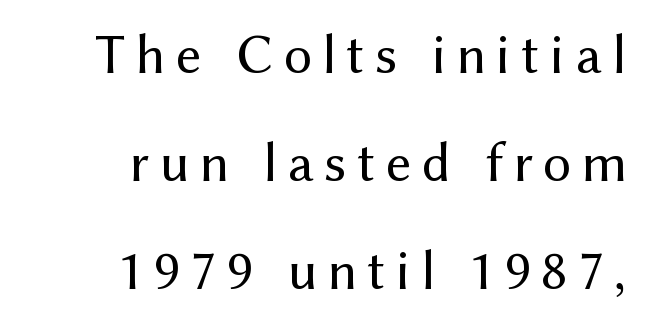
Q: Is the text bold? A: No.
Q: Is the text italic (slanted)? A: No, it is upright.
Q: Is the typeface a serif or a sans-serif typeface? A: Sans-serif.
Q: Is the text underlined? A: No.
Q: How is the paragraph aligned? A: Right-aligned.
Q: Is the spacing between lines tight, normal or loose? A: Loose.
Q: Width (condensed, normal, or wide)? A: Normal.
Q: Stroke contrast? A: Medium.
Q: x-height? A: Medium.
Q: Monospaced? A: No.
